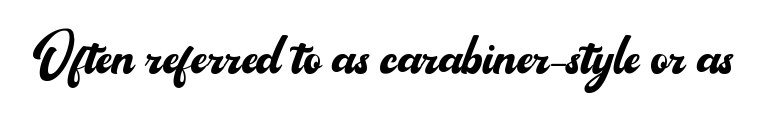
{"serif": "no", "bold": "no", "weight": "regular", "width": "normal", "stroke_contrast": "medium", "x_height": "small", "monospaced": "no", "underline": "no", "letter_spacing": "normal", "letter_spacing_em": 0.0, "glyph_px": 68}
